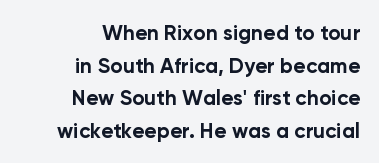
Q: Is the text bold? A: Yes.
Q: Is the text italic (slanted)? A: No, it is upright.
Q: Is the text underlined? A: No.
Q: How is the paragraph aligned? A: Right-aligned.
Q: Is the spacing between letters normal or unusually wide? A: Normal.
Q: Is the spacing between lines tight, normal or loose? A: Normal.
